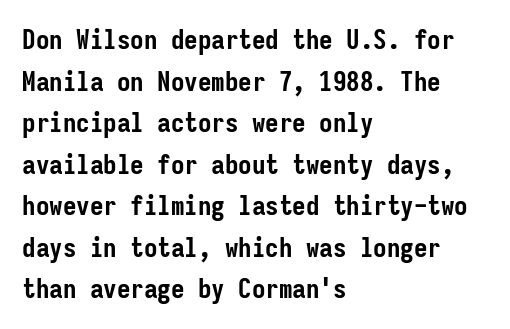
This sample keeps an unexceptional amount of space between lines. Which margin do the lines hug? The left one — the right edge is uneven. The specimen omits any rule beneath the text block's lines. Students, note that the glyphs here touch the page at normal intervals. This is heavy type, rendered in bold.
